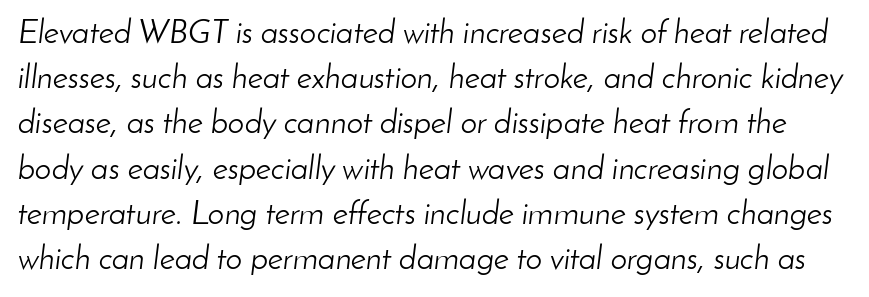
{"italic": "yes", "lean": "right", "slant_degrees": 8, "bold": "no", "weight": "light", "width": "normal", "stroke_contrast": "low", "x_height": "small", "monospaced": "no", "underline": "no", "line_spacing": "normal", "line_spacing_ratio": 1.37, "letter_spacing": "normal", "letter_spacing_em": 0.0, "glyph_px": 33}
